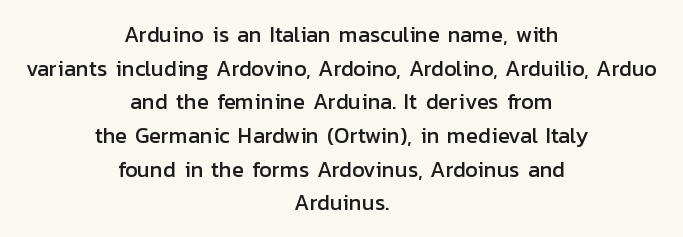
{"italic": "no", "underline": "no", "align": "center", "line_spacing": "normal", "line_spacing_ratio": 1.53, "letter_spacing": "normal", "letter_spacing_em": 0.0, "glyph_px": 22}
